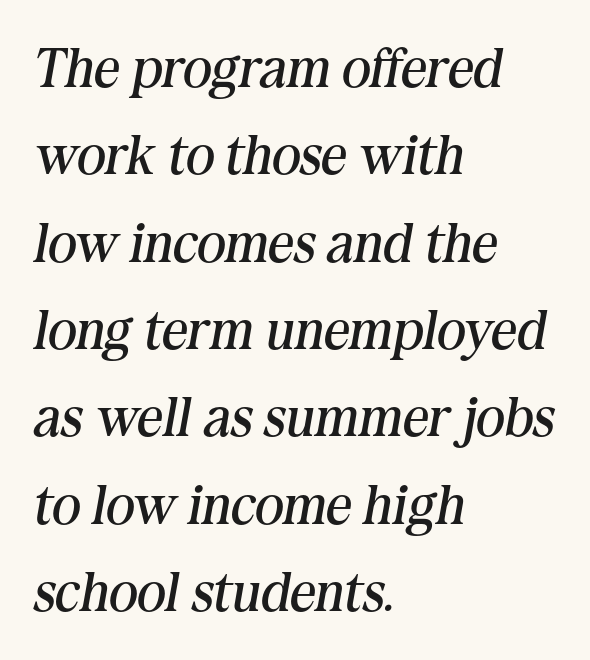
The characters display serif detailing at their extremities. The space directly below the letters is spotless. Baseline-to-baseline distance is the conventional proportion of letter height. The rendering keeps characters at their native spacing.
